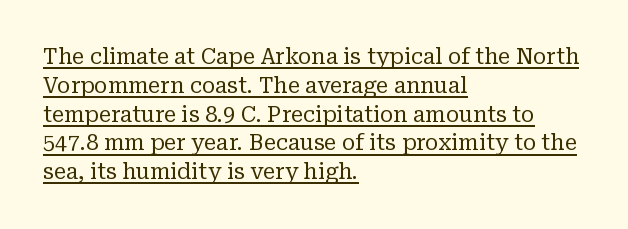
{"italic": "no", "bold": "no", "underline": "yes", "align": "left", "line_spacing": "normal", "line_spacing_ratio": 1.31, "letter_spacing": "normal", "letter_spacing_em": 0.0, "glyph_px": 22}
